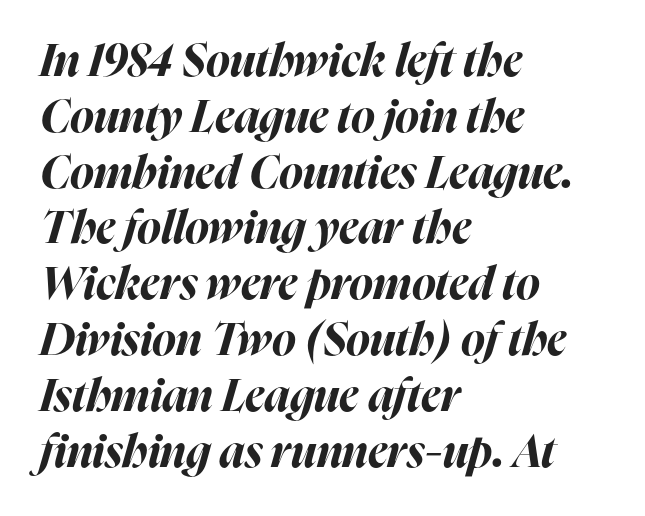
Q: Is the text bold? A: Yes.
Q: Is the text italic (slanted)? A: Yes, it leans right by about 16 degrees.
Q: Is the text underlined? A: No.
Q: How is the paragraph aligned? A: Left-aligned.
Q: Is the spacing between letters normal or unusually wide? A: Normal.
Q: Width (condensed, normal, or wide)? A: Normal.
Q: Stroke contrast? A: High.
Q: x-height? A: Medium.
Q: Monospaced? A: No.
